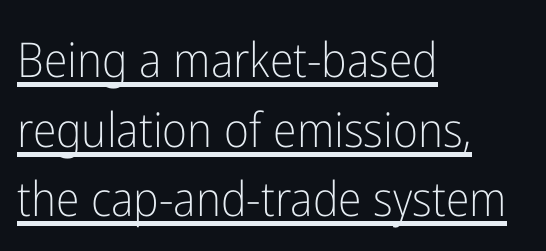
The image shows 48 px light, condensed sans-serif type, upright; set left-aligned, normal line spacing (1.45x), normal letter spacing, underlined; low stroke contrast and a medium x-height.
